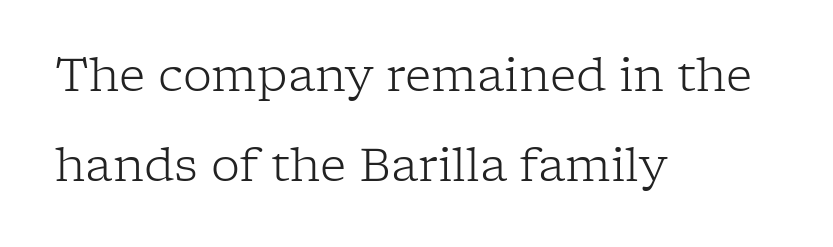
The image shows 46 px light serif type, upright; set left-aligned, loose line spacing (1.95x), normal letter spacing, not underlined; low stroke contrast and a medium x-height.
